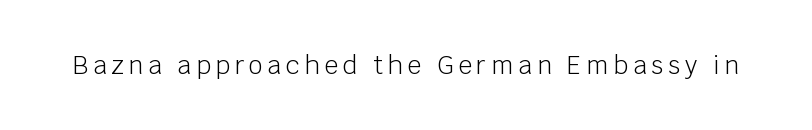
Q: Is the text bold? A: No.
Q: Is the text italic (slanted)? A: No, it is upright.
Q: Is the text underlined? A: No.
